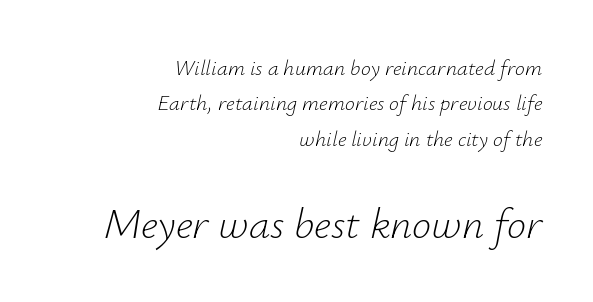
{"italic": "yes", "lean": "right", "slant_degrees": 12, "bold": "no", "weight": "light", "width": "normal", "stroke_contrast": "low", "x_height": "small", "monospaced": "no", "underline": "no", "align": "right", "line_spacing": "normal", "line_spacing_ratio": 1.61, "letter_spacing": "normal", "letter_spacing_em": 0.0, "larger_block": "second", "size_ratio": 1.95, "glyph_px": 43}
